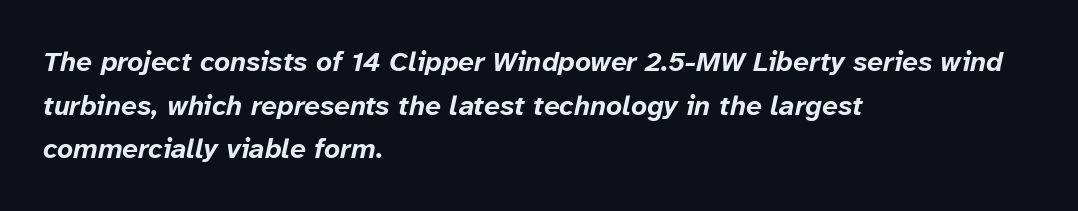
{"italic": "yes", "lean": "right", "slant_degrees": 12, "bold": "yes", "weight": "bold", "width": "normal", "stroke_contrast": "low", "x_height": "medium", "monospaced": "no", "underline": "no", "align": "left", "line_spacing": "normal", "line_spacing_ratio": 1.56, "letter_spacing": "normal", "letter_spacing_em": 0.0, "glyph_px": 28}
